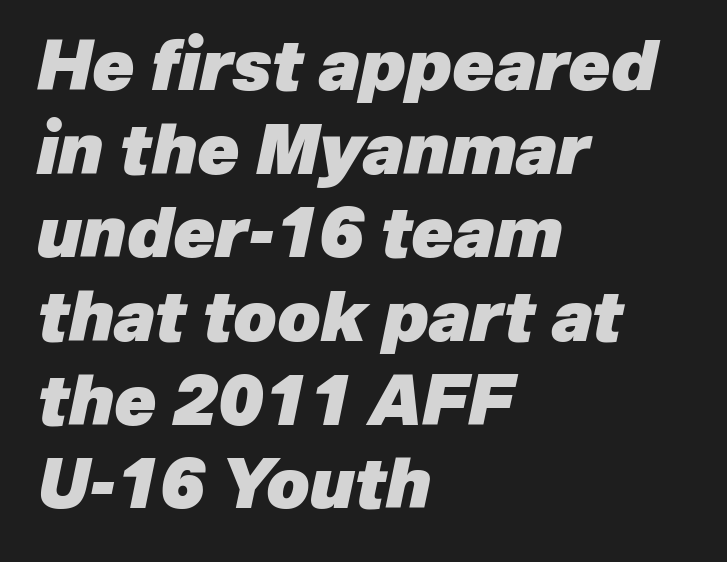
The image shows 68 px heavy type, italic (leaning right); set left-aligned, line spacing 1.23x, normal letter spacing, not underlined; low stroke contrast and a medium x-height.
